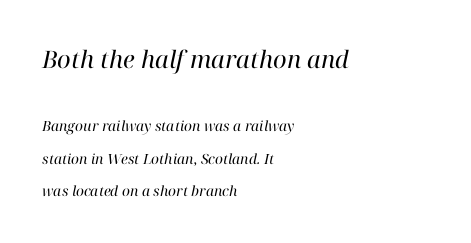
{"italic": "yes", "lean": "right", "slant_degrees": 12, "bold": "no", "underline": "no", "align": "left", "line_spacing": "loose", "line_spacing_ratio": 2.3, "letter_spacing": "normal", "letter_spacing_em": 0.0, "larger_block": "first", "size_ratio": 1.71, "glyph_px": 24}
